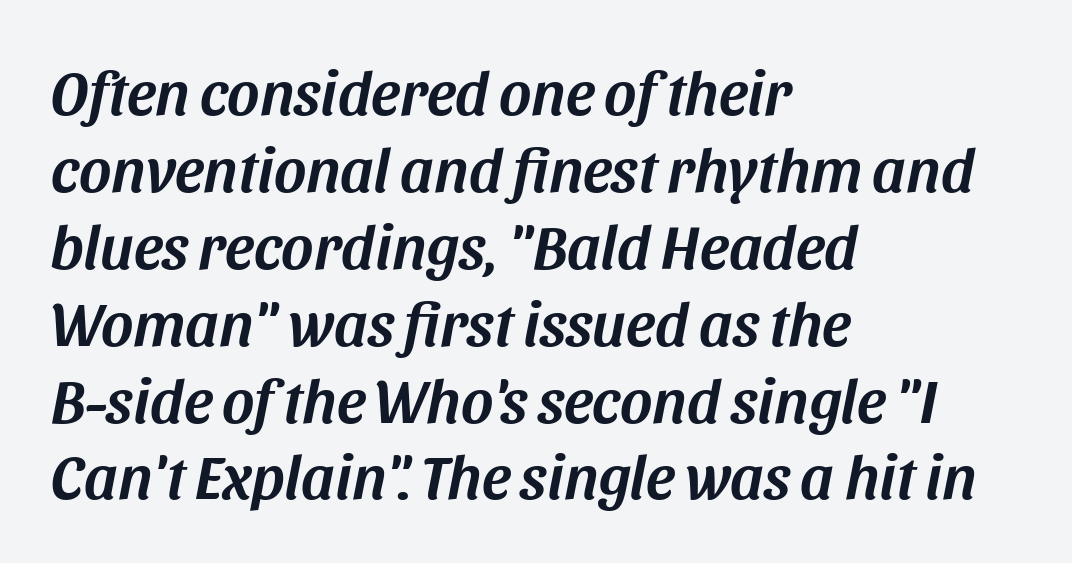
Each word holds together tightly as a unit, with standard inter-letter gaps. The area under the type is left untouched. Is this a fixed-width face? No — the glyphs have proportional, varying widths. Does the lettering tilt? It does — this is italic.
